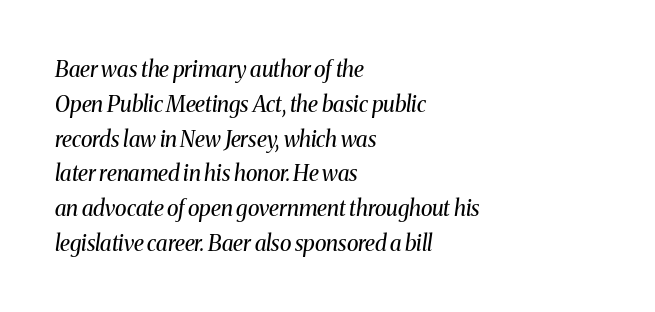
The text carries the slant typical of an italic or oblique font. The compositor pushed each line to the left boundary. The foot of each line stays bare and open. The weight would be labelled regular, book, light, or lighter still. What's the leading like? Ordinary, nothing unusual.
